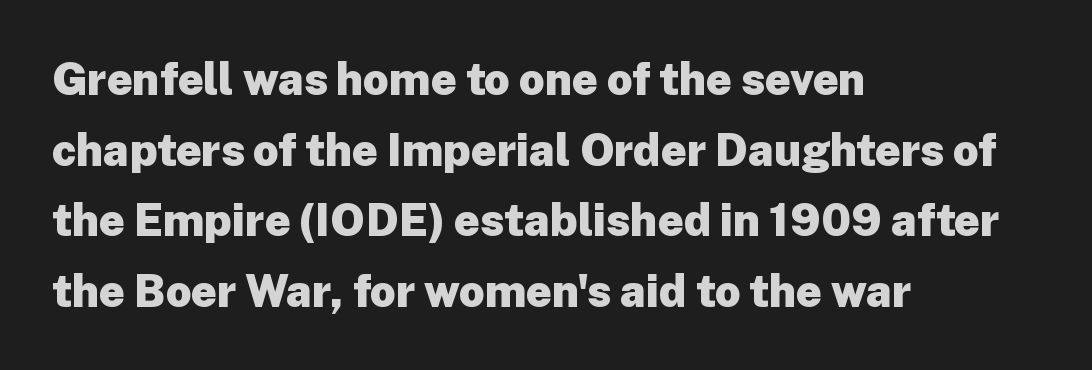
{"serif": "no", "italic": "no", "bold": "yes", "weight": "heavy", "width": "normal", "stroke_contrast": "low", "x_height": "medium", "monospaced": "no", "underline": "no", "align": "left", "line_spacing": "normal", "line_spacing_ratio": 1.57, "letter_spacing": "normal", "letter_spacing_em": 0.0, "glyph_px": 45}
